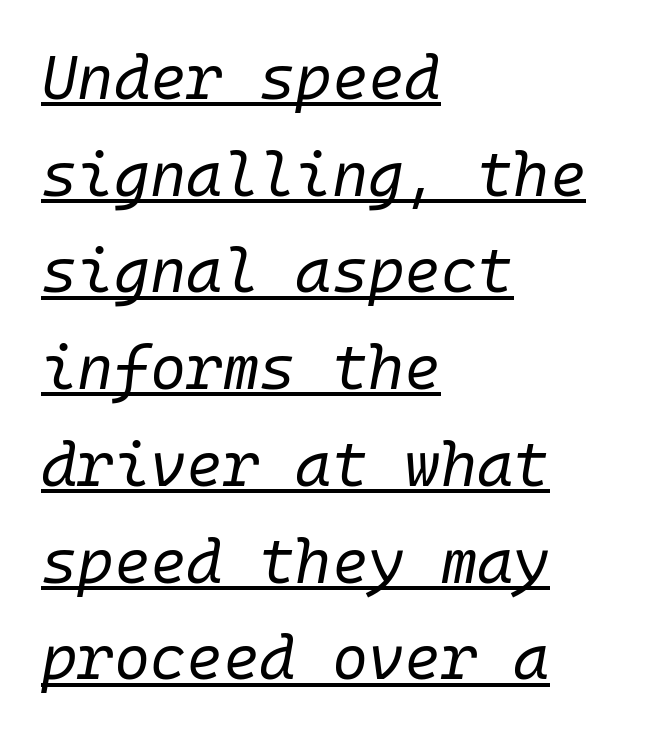
These glyphs show unthickened strokes, regular width or finer. Leading: standard. Here the glyphs are tracked normally, forming tight word shapes. Every character sits at an angle, as italics do. These lines are set flush left with a ragged right edge.
